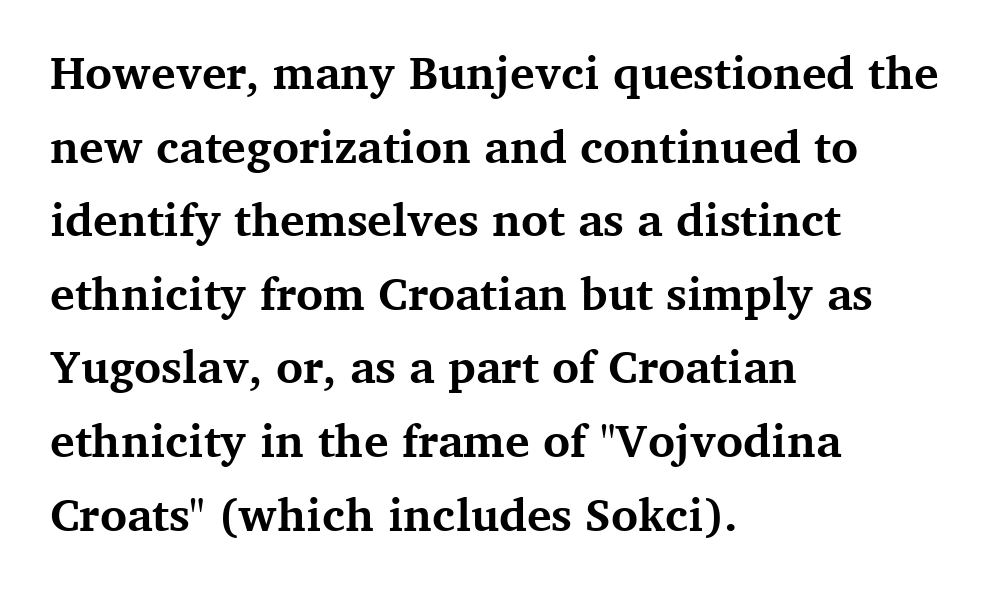
{"serif": "yes", "italic": "no", "bold": "yes", "weight": "bold", "width": "normal", "stroke_contrast": "medium", "x_height": "medium", "monospaced": "no", "underline": "no", "align": "left", "line_spacing": "normal", "line_spacing_ratio": 1.6, "letter_spacing": "normal", "letter_spacing_em": 0.0, "glyph_px": 46}
